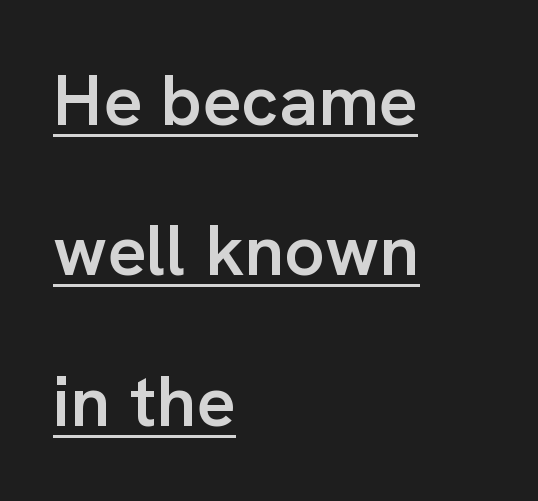
The image shows 72 px semibold sans-serif type, upright; set left-aligned, loose line spacing (2.09x), normal letter spacing, underlined; low stroke contrast and a medium x-height.
